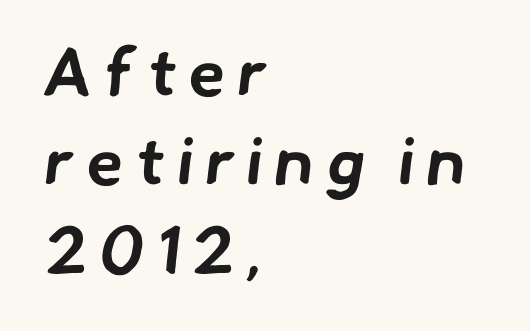
I'd describe the lettering as bold — thick and assertive. Do the characters align in a grid? No, the font is proportional. The specimen omits any rule beneath the text block's lines. In terms of leading, this rendering sits right in the middle. This rendering employs a face without finishing strokes, i.e., a sans-serif.
